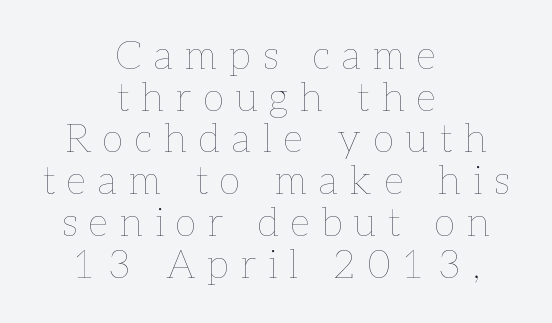
Q: Is the text bold? A: No.
Q: Is the text italic (slanted)? A: No, it is upright.
Q: Is the text underlined? A: No.
Q: How is the paragraph aligned? A: Centered.
Q: Is the spacing between letters normal or unusually wide? A: Unusually wide.
Q: Is the spacing between lines tight, normal or loose? A: Tight.
Q: Width (condensed, normal, or wide)? A: Normal.
Q: Stroke contrast? A: Low.
Q: x-height? A: Medium.
Q: Monospaced? A: No.
